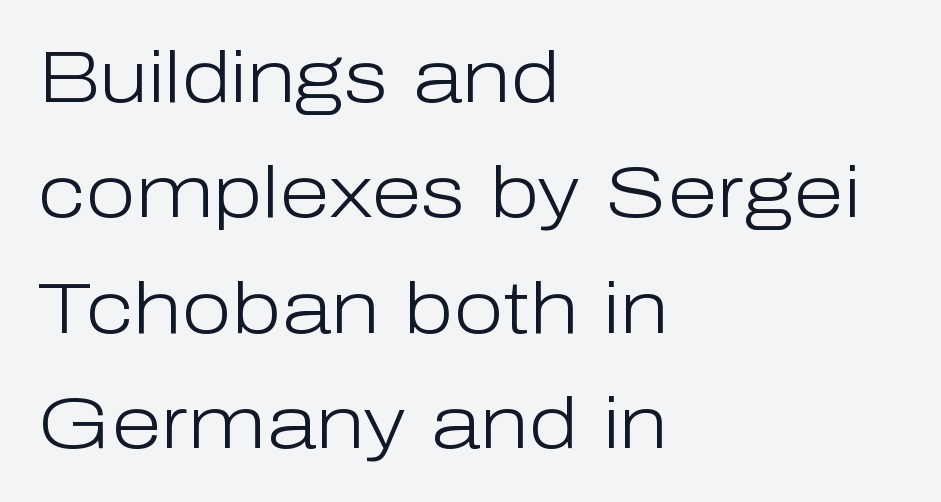
{"serif": "no", "italic": "no", "bold": "no", "weight": "light", "width": "normal", "stroke_contrast": "low", "x_height": "medium", "monospaced": "no", "underline": "no", "align": "left", "line_spacing": "normal", "line_spacing_ratio": 1.58, "letter_spacing": "normal", "letter_spacing_em": 0.0, "glyph_px": 73}
